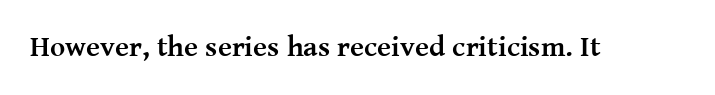
Beneath every word, the page is bare. The specimen reads as upright at a glance. Caption: standard tracking, unaltered. What kind of face is this? One with serifs.
